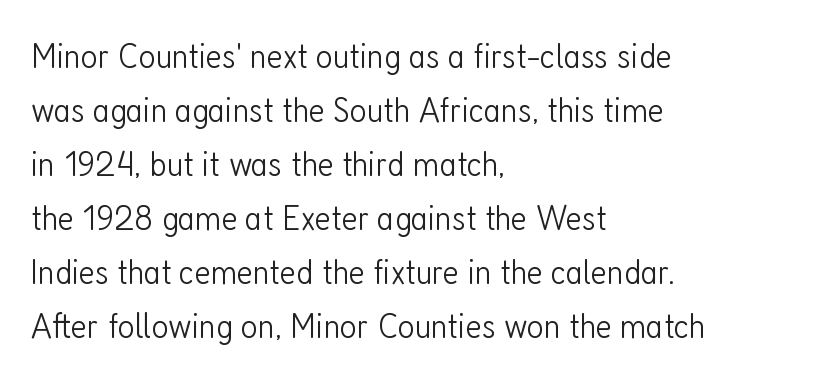
Q: Is the text bold? A: No.
Q: Is the text italic (slanted)? A: No, it is upright.
Q: Is the typeface a serif or a sans-serif typeface? A: Sans-serif.
Q: Is the text underlined? A: No.
Q: How is the paragraph aligned? A: Left-aligned.
Q: Is the spacing between letters normal or unusually wide? A: Normal.
Q: Is the spacing between lines tight, normal or loose? A: Normal.
Q: Width (condensed, normal, or wide)? A: Condensed.
Q: Stroke contrast? A: Low.
Q: x-height? A: Medium.
Q: Monospaced? A: No.
